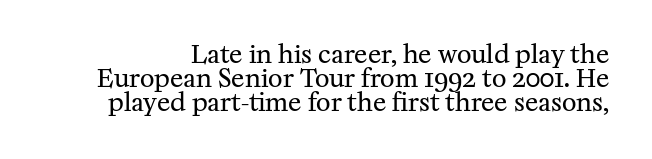
Q: Is the text bold? A: No.
Q: Is the text italic (slanted)? A: No, it is upright.
Q: Is the text underlined? A: No.
Q: Is the spacing between letters normal or unusually wide? A: Normal.
Q: Is the spacing between lines tight, normal or loose? A: Tight.
